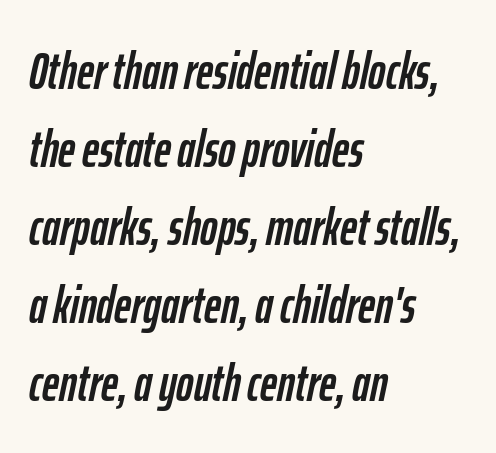
{"italic": "yes", "lean": "right", "slant_degrees": 12, "width": "condensed", "stroke_contrast": "low", "x_height": "medium", "monospaced": "no", "underline": "no", "align": "left", "line_spacing": "normal", "line_spacing_ratio": 1.5, "letter_spacing": "normal", "letter_spacing_em": 0.0, "glyph_px": 52}
